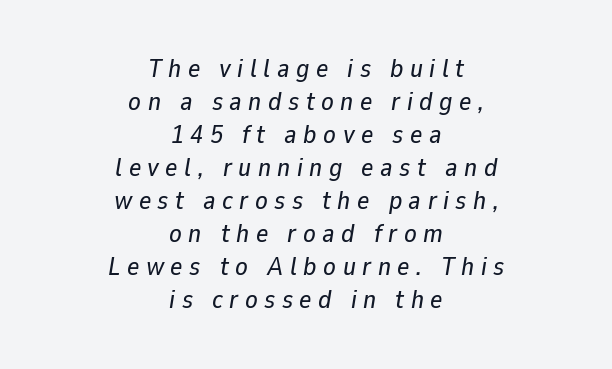
{"italic": "yes", "lean": "right", "slant_degrees": 9, "underline": "no", "align": "center", "line_spacing": "normal", "line_spacing_ratio": 1.27, "letter_spacing": "wide", "letter_spacing_em": 0.25, "glyph_px": 26}
